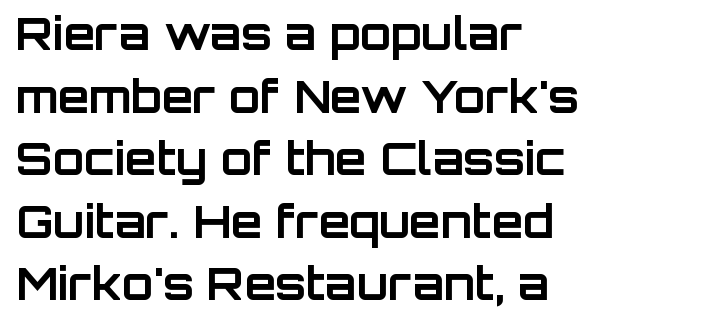
Q: Is the text bold? A: Yes.
Q: Is the text italic (slanted)? A: No, it is upright.
Q: Is the typeface a serif or a sans-serif typeface? A: Sans-serif.
Q: Is the text underlined? A: No.
Q: How is the paragraph aligned? A: Left-aligned.
Q: Is the spacing between letters normal or unusually wide? A: Normal.
Q: Is the spacing between lines tight, normal or loose? A: Normal.
Q: Width (condensed, normal, or wide)? A: Normal.
Q: Stroke contrast? A: Low.
Q: x-height? A: Large.
Q: Monospaced? A: No.
